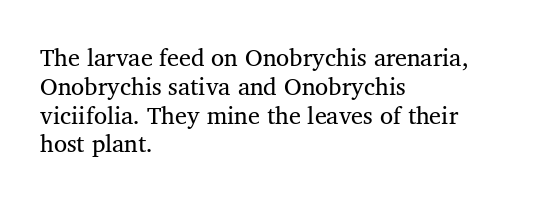
The image shows 24 px text type, upright; set left-aligned, line spacing 1.2x, normal letter spacing, not underlined.
